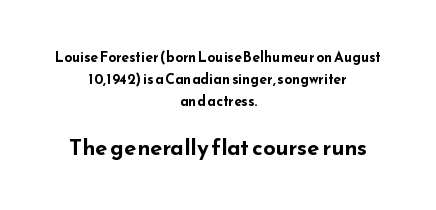
Q: Is the text bold? A: Yes.
Q: Is the text italic (slanted)? A: No, it is upright.
Q: Is the text underlined? A: No.
Q: How is the paragraph aligned? A: Centered.
Q: Is the spacing between letters normal or unusually wide? A: Normal.
Q: Is the spacing between lines tight, normal or loose? A: Normal.
Q: Which block of text is set in a larger size, the first (top) or the second (bottom)? A: The second (bottom) one.
